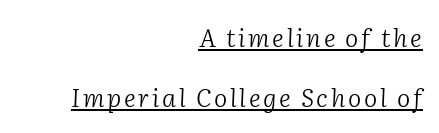
{"italic": "yes", "lean": "right", "slant_degrees": 2, "bold": "no", "underline": "yes", "align": "right", "line_spacing": "loose", "line_spacing_ratio": 2.42, "glyph_px": 25}
